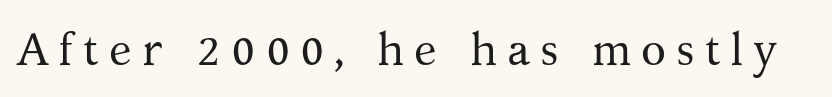
Q: Is the text bold? A: No.
Q: Is the text italic (slanted)? A: No, it is upright.
Q: Is the typeface a serif or a sans-serif typeface? A: Serif.
Q: Is the text underlined? A: No.
Q: Is the spacing between letters normal or unusually wide? A: Unusually wide.
Q: Width (condensed, normal, or wide)? A: Normal.
Q: Stroke contrast? A: Medium.
Q: x-height? A: Medium.
Q: Monospaced? A: No.
